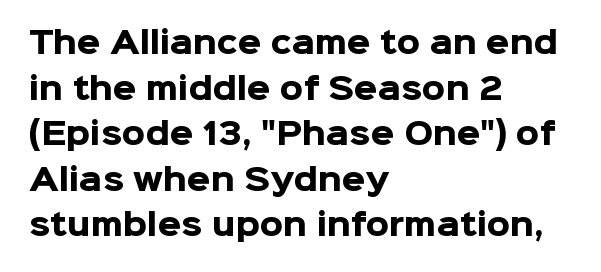
Q: Is the text bold? A: Yes.
Q: Is the text italic (slanted)? A: No, it is upright.
Q: Is the typeface a serif or a sans-serif typeface? A: Sans-serif.
Q: Is the text underlined? A: No.
Q: How is the paragraph aligned? A: Left-aligned.
Q: Is the spacing between letters normal or unusually wide? A: Normal.
Q: Is the spacing between lines tight, normal or loose? A: Normal.
Q: Width (condensed, normal, or wide)? A: Normal.
Q: Stroke contrast? A: Low.
Q: x-height? A: Medium.
Q: Monospaced? A: No.
